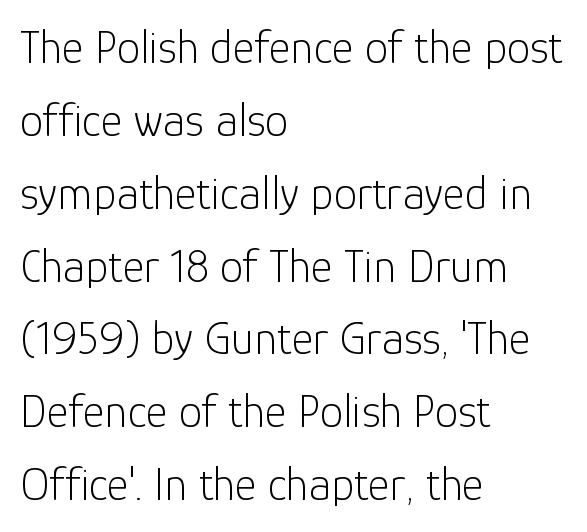
{"serif": "no", "italic": "no", "bold": "no", "weight": "light", "width": "normal", "stroke_contrast": "low", "x_height": "medium", "monospaced": "no", "underline": "no", "align": "left", "line_spacing": "normal", "line_spacing_ratio": 1.55, "letter_spacing": "normal", "letter_spacing_em": 0.0, "glyph_px": 47}
